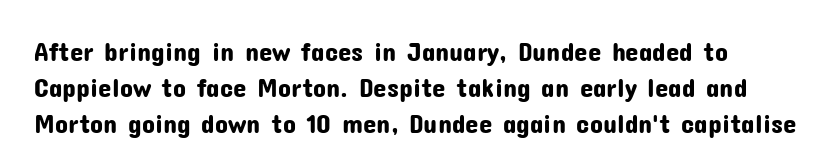
{"italic": "no", "underline": "no", "align": "left", "line_spacing": "normal", "line_spacing_ratio": 1.33, "letter_spacing": "normal", "letter_spacing_em": 0.0, "glyph_px": 27}
